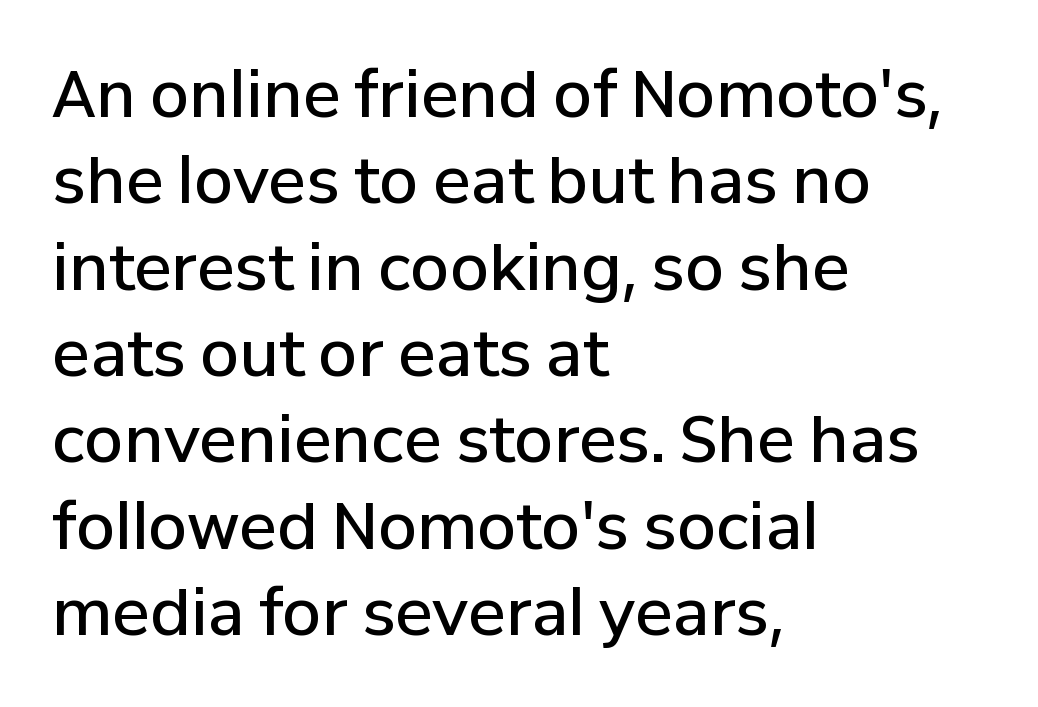
Q: Is the text bold? A: Semi-bold.
Q: Is the text italic (slanted)? A: No, it is upright.
Q: Is the typeface a serif or a sans-serif typeface? A: Sans-serif.
Q: Is the text underlined? A: No.
Q: How is the paragraph aligned? A: Left-aligned.
Q: Is the spacing between letters normal or unusually wide? A: Normal.
Q: Is the spacing between lines tight, normal or loose? A: Normal.
Q: Width (condensed, normal, or wide)? A: Normal.
Q: Stroke contrast? A: Low.
Q: x-height? A: Medium.
Q: Monospaced? A: No.
